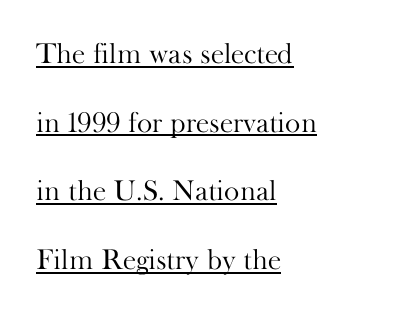
The rendered words wear a rule along their underside. If you drew a ruler down the left edge, every line would touch it. Does the leading feel generous? Absolutely, it's lavish. The type is set solid horizontally, with unmodified tracking. Tall strokes in this sample are plumb rather than angled. The rendering uses natural spacing where letterforms have individual widths.
